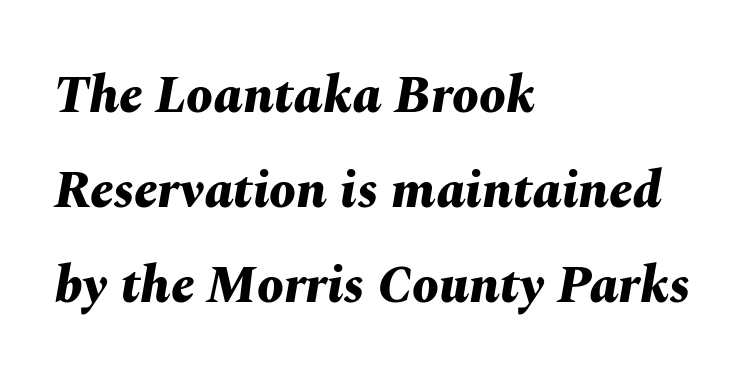
{"italic": "yes", "lean": "right", "slant_degrees": 10, "bold": "yes", "weight": "bold", "width": "normal", "stroke_contrast": "medium", "x_height": "medium", "monospaced": "no", "underline": "no", "align": "left", "line_spacing_ratio": 1.79, "letter_spacing": "normal", "letter_spacing_em": 0.0, "glyph_px": 53}
